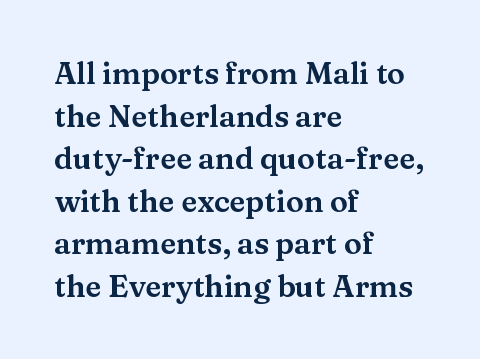
{"serif": "yes", "italic": "no", "width": "wide", "stroke_contrast": "medium", "x_height": "medium", "monospaced": "no", "underline": "no", "align": "left", "line_spacing": "normal", "line_spacing_ratio": 1.42, "letter_spacing": "normal", "letter_spacing_em": 0.0, "glyph_px": 30}
